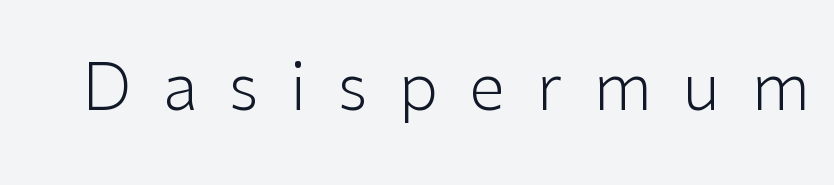
The image shows 65 px light sans-serif type, upright; set unusually wide letter spacing (+0.48 em), not underlined; low stroke contrast and a medium x-height.
